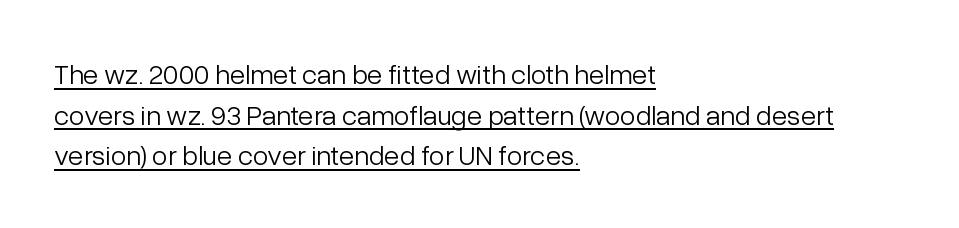
The image shows 28 px light sans-serif type, upright; set left-aligned, normal line spacing (1.45x), normal letter spacing, underlined; low stroke contrast and a medium x-height.
